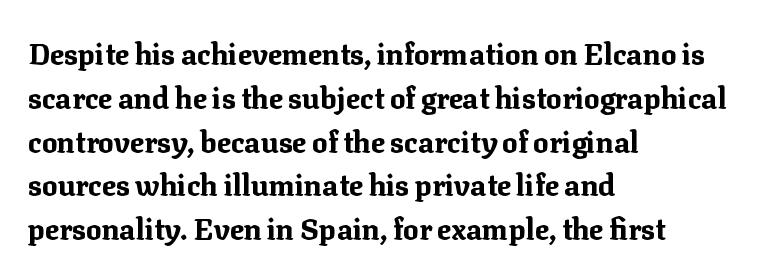
{"serif": "yes", "italic": "no", "bold": "yes", "weight": "bold", "width": "normal", "stroke_contrast": "medium", "x_height": "medium", "monospaced": "no", "underline": "no", "align": "left", "line_spacing": "normal", "line_spacing_ratio": 1.51, "letter_spacing": "normal", "letter_spacing_em": 0.0, "glyph_px": 29}
